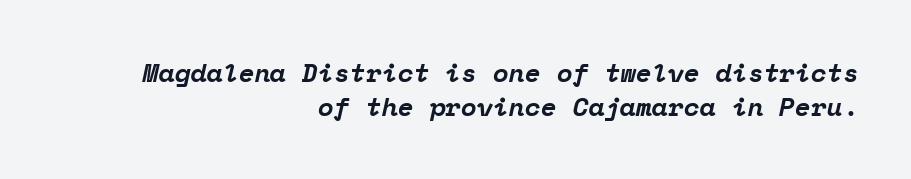
The image shows 26 px bold type, italic (leaning right); set right-aligned, normal line spacing (1.32x), normal letter spacing, not underlined.
